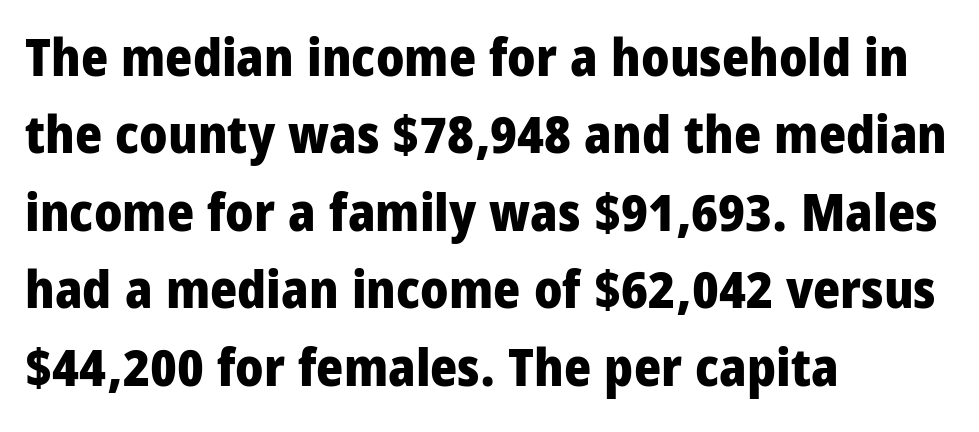
Q: Is the text bold? A: Yes.
Q: Is the text italic (slanted)? A: No, it is upright.
Q: Is the typeface a serif or a sans-serif typeface? A: Sans-serif.
Q: Is the text underlined? A: No.
Q: How is the paragraph aligned? A: Left-aligned.
Q: Is the spacing between letters normal or unusually wide? A: Normal.
Q: Is the spacing between lines tight, normal or loose? A: Normal.
Q: Width (condensed, normal, or wide)? A: Condensed.
Q: Stroke contrast? A: Low.
Q: x-height? A: Large.
Q: Monospaced? A: No.
